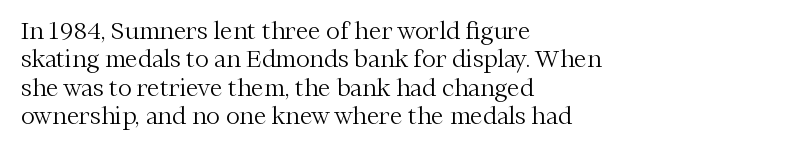
The image shows 23 px text type, upright; set left-aligned, line spacing 1.23x, normal letter spacing, not underlined.
